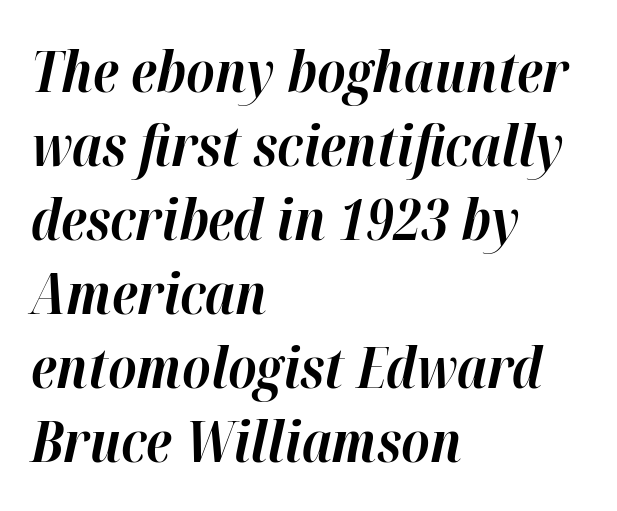
The image shows 57 px bold type, italic (leaning right); set left-aligned, normal line spacing (1.3x), normal letter spacing, not underlined; high stroke contrast and a medium x-height.
